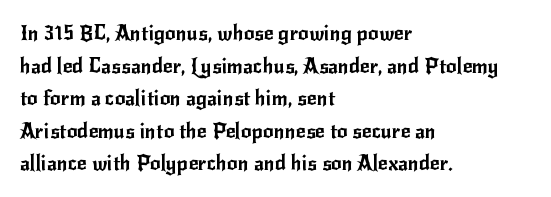
The image shows 21 px text type, upright; set left-aligned, normal line spacing (1.55x), normal letter spacing, not underlined.
